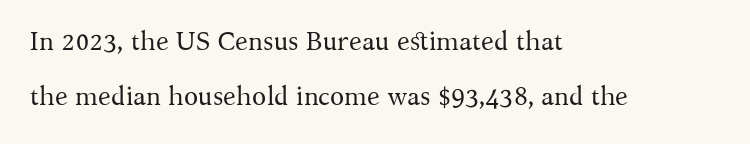
{"italic": "no", "bold": "no", "underline": "no", "align": "left", "line_spacing": "loose", "line_spacing_ratio": 2.13, "letter_spacing": "normal", "letter_spacing_em": 0.0, "glyph_px": 26}
